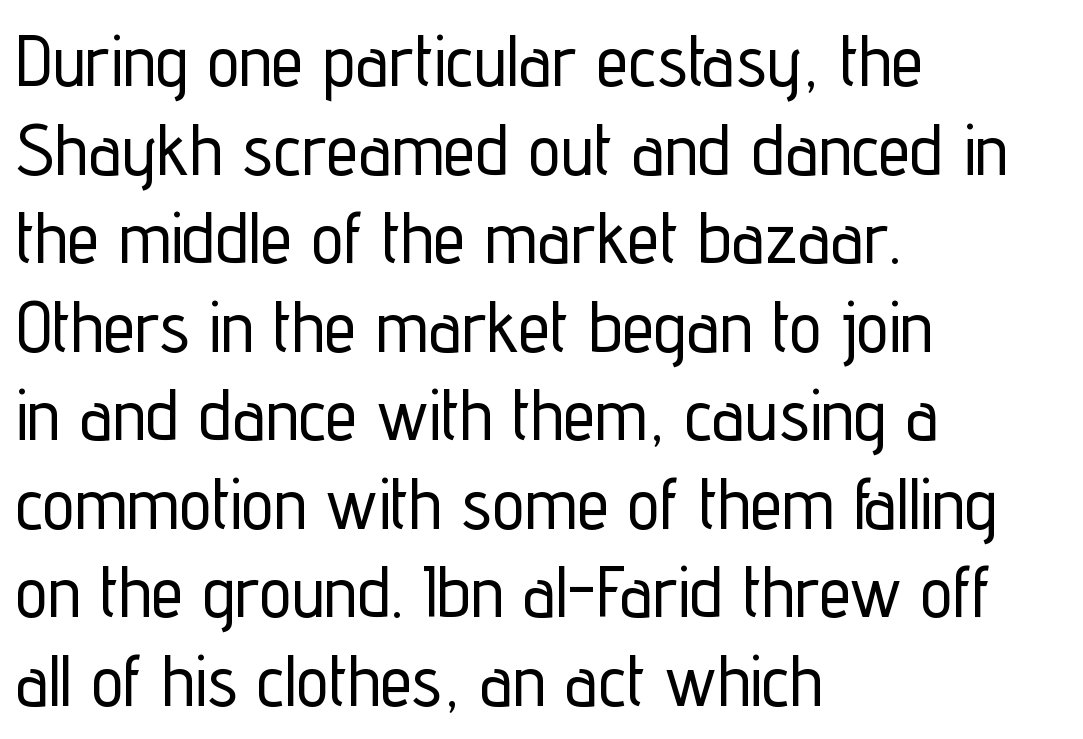
Q: Is the text italic (slanted)? A: No, it is upright.
Q: Is the typeface a serif or a sans-serif typeface? A: Sans-serif.
Q: Is the text underlined? A: No.
Q: How is the paragraph aligned? A: Left-aligned.
Q: Is the spacing between letters normal or unusually wide? A: Normal.
Q: Width (condensed, normal, or wide)? A: Condensed.
Q: Stroke contrast? A: Low.
Q: x-height? A: Medium.
Q: Monospaced? A: No.
